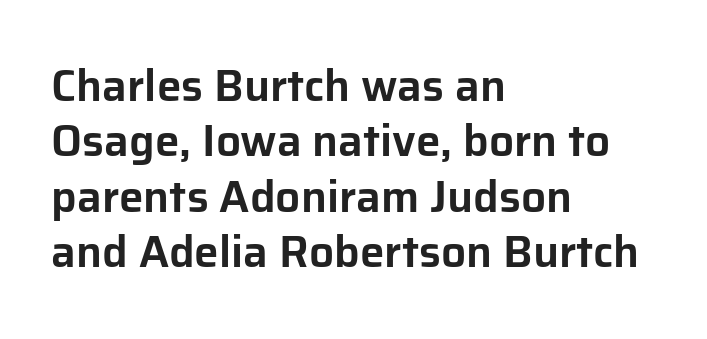
Q: Is the text italic (slanted)? A: No, it is upright.
Q: Is the typeface a serif or a sans-serif typeface? A: Sans-serif.
Q: Is the text underlined? A: No.
Q: How is the paragraph aligned? A: Left-aligned.
Q: Is the spacing between letters normal or unusually wide? A: Normal.
Q: Is the spacing between lines tight, normal or loose? A: Normal.
Q: Width (condensed, normal, or wide)? A: Normal.
Q: Stroke contrast? A: Low.
Q: x-height? A: Medium.
Q: Monospaced? A: No.
